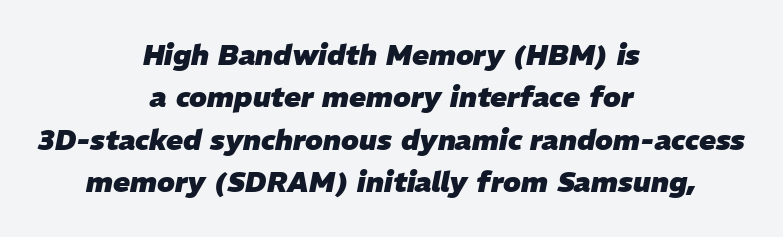
Q: Is the text bold? A: Yes.
Q: Is the text italic (slanted)? A: Yes, it leans right by about 11 degrees.
Q: Is the text underlined? A: No.
Q: How is the paragraph aligned? A: Centered.
Q: Is the spacing between letters normal or unusually wide? A: Normal.
Q: Is the spacing between lines tight, normal or loose? A: Normal.
Q: Width (condensed, normal, or wide)? A: Normal.
Q: Stroke contrast? A: Low.
Q: x-height? A: Medium.
Q: Monospaced? A: No.
